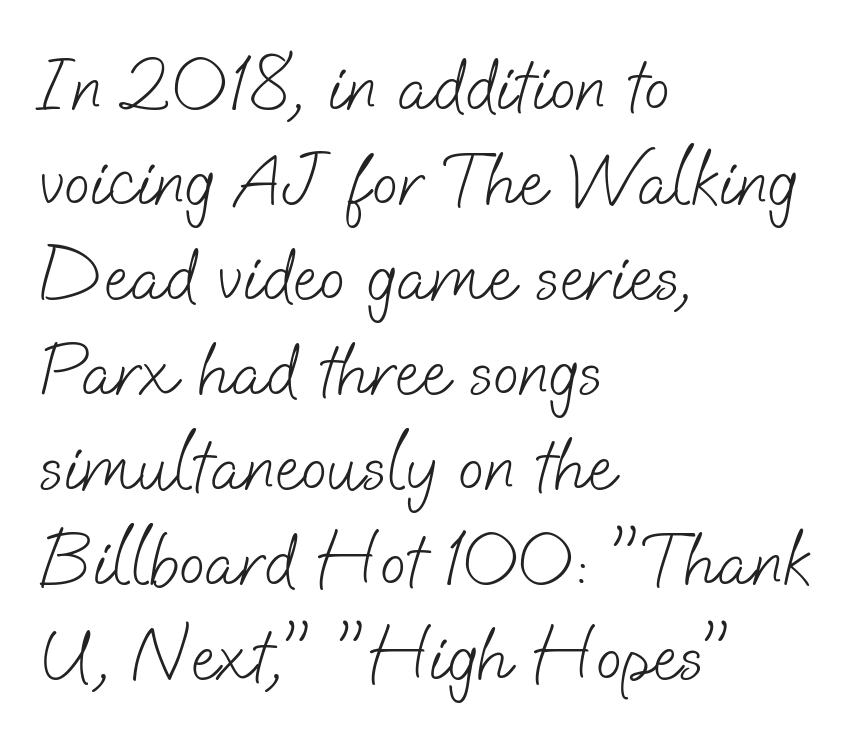
The image shows 76 px light sans-serif type; set left-aligned, normal line spacing (1.25x), normal letter spacing, not underlined; low stroke contrast and a small x-height.
